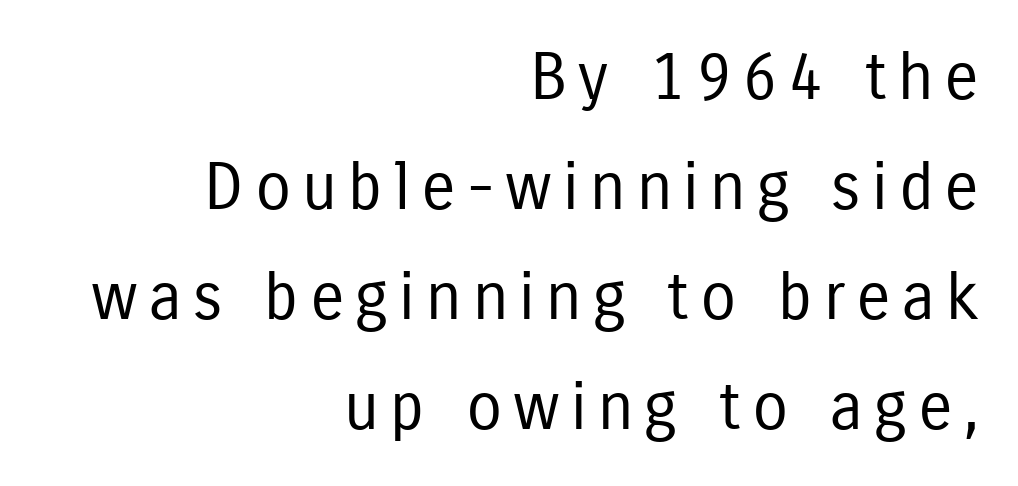
To sum up the face: it is a sans, with no serifs. Leading: standard. A typesetter would mark this as roman, not italic. Is the type heavy? It reads as light-to-regular instead. Do the characters align in a grid? No, the font is proportional.
